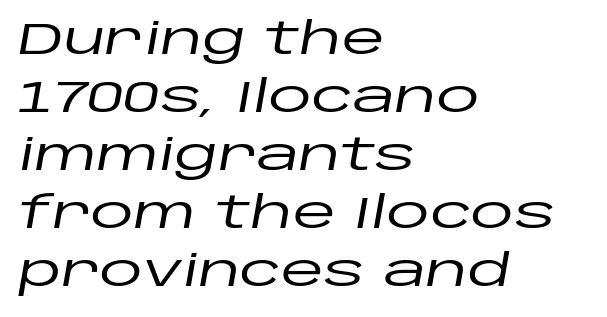
{"italic": "yes", "lean": "right", "slant_degrees": 10, "width": "wide", "stroke_contrast": "low", "x_height": "large", "monospaced": "no", "underline": "no", "align": "left", "line_spacing": "normal", "line_spacing_ratio": 1.32, "letter_spacing": "normal", "letter_spacing_em": 0.0, "glyph_px": 44}
